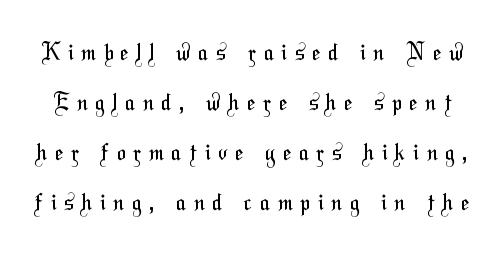
This is not heavy type; no bold has been used. Vertical spacing — loose. Rule under the text: the space is simply empty. Each word looks stretched out because of the extra space between its letters.
